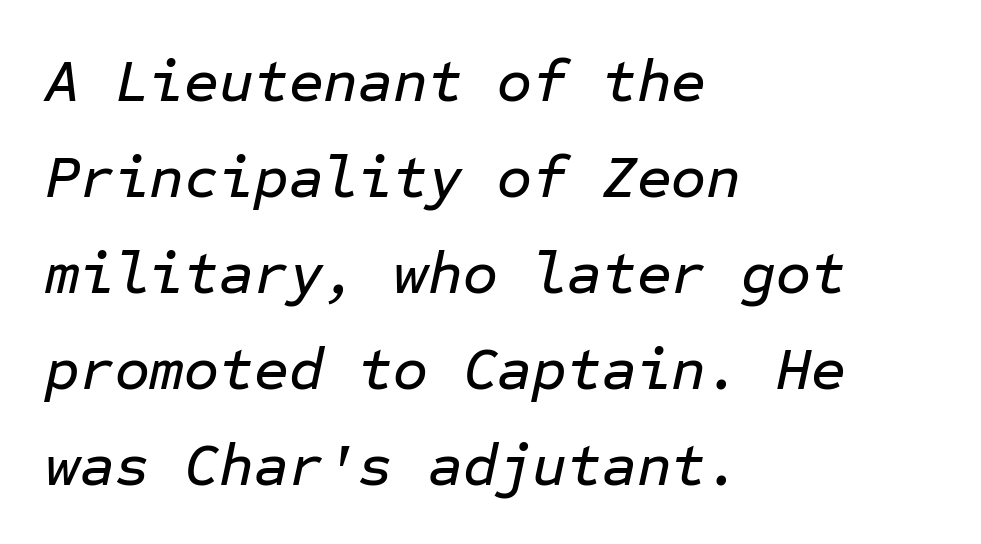
Q: Is the text italic (slanted)? A: Yes, it leans right by about 12 degrees.
Q: Is the text underlined? A: No.
Q: How is the paragraph aligned? A: Left-aligned.
Q: Is the spacing between letters normal or unusually wide? A: Normal.
Q: Is the spacing between lines tight, normal or loose? A: Normal.
Q: Width (condensed, normal, or wide)? A: Normal.
Q: Stroke contrast? A: Low.
Q: x-height? A: Medium.
Q: Monospaced? A: Yes.
